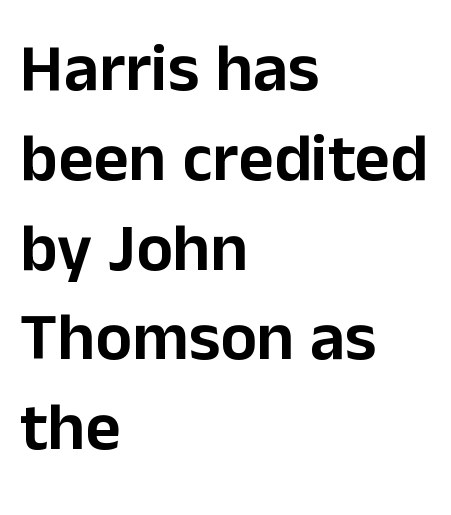
What kind of face is this? One without serifs — a sans. Evenly set lines give the paragraph a standard silhouette. The gaps between neighbouring characters are ordinary and unremarkable. The lettering stays uniformly vertical, giving the passage a roman look.
